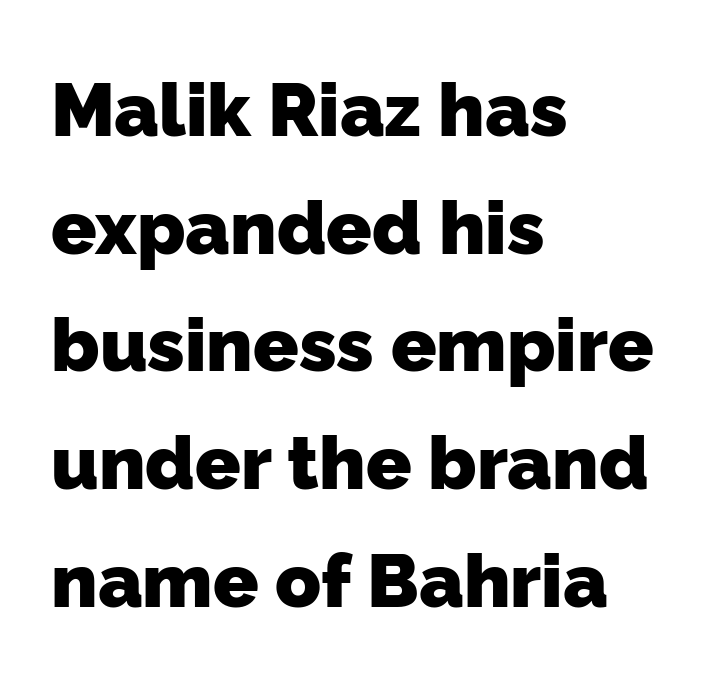
{"serif": "no", "bold": "yes", "weight": "heavy", "width": "normal", "stroke_contrast": "low", "x_height": "medium", "monospaced": "no", "underline": "no", "align": "left", "line_spacing": "normal", "line_spacing_ratio": 1.57, "letter_spacing": "normal", "letter_spacing_em": 0.0, "glyph_px": 75}
